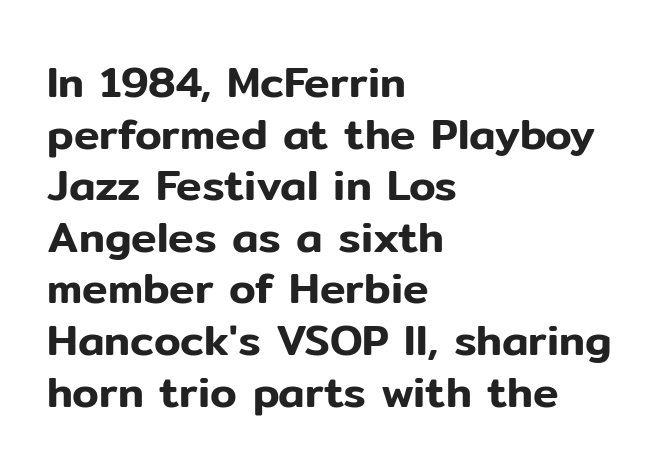
Casual observation: everything's shoved over to the left. The passage shown is typed in a proportional face where columns would drift. Any mark beneath the type? The region is blank. Type style note: lacks serifs. Posture: upright roman.
